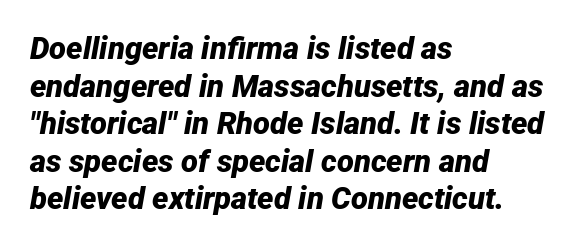
{"italic": "yes", "lean": "right", "slant_degrees": 12, "bold": "yes", "weight": "bold", "width": "normal", "stroke_contrast": "low", "x_height": "medium", "monospaced": "no", "underline": "no", "align": "left", "line_spacing_ratio": 1.21, "letter_spacing": "normal", "letter_spacing_em": 0.0, "glyph_px": 31}
